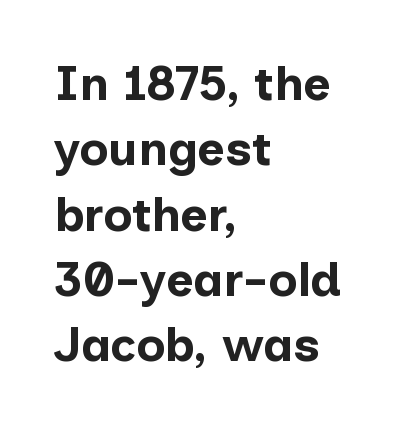
Q: Is the text bold? A: Yes.
Q: Is the text italic (slanted)? A: No, it is upright.
Q: Is the typeface a serif or a sans-serif typeface? A: Sans-serif.
Q: Is the text underlined? A: No.
Q: How is the paragraph aligned? A: Left-aligned.
Q: Is the spacing between letters normal or unusually wide? A: Normal.
Q: Is the spacing between lines tight, normal or loose? A: Normal.
Q: Width (condensed, normal, or wide)? A: Normal.
Q: Stroke contrast? A: Low.
Q: x-height? A: Medium.
Q: Monospaced? A: No.
